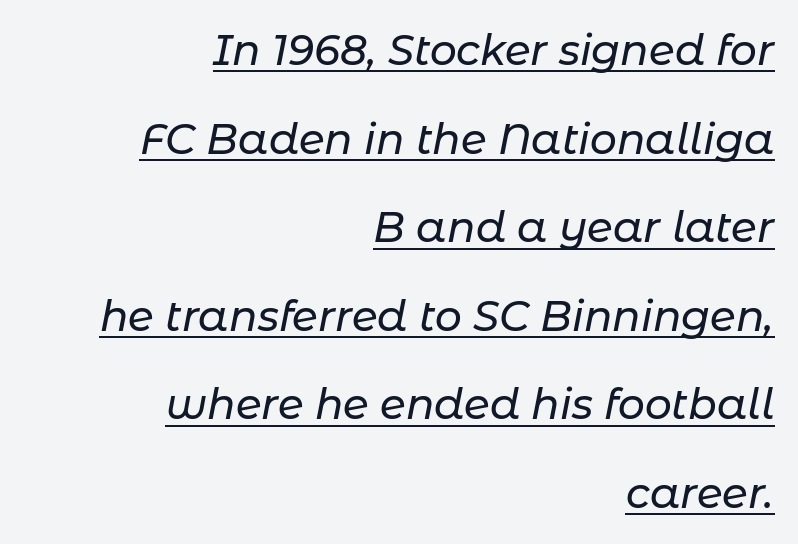
The image shows 42 px text type, italic (leaning right); set right-aligned, loose line spacing (2.11x), normal letter spacing, underlined; low stroke contrast and a medium x-height.
